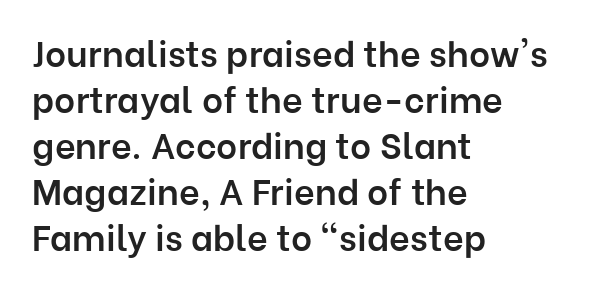
Notice how descenders clear the ascenders below comfortably — that's standard leading. Designer's note — italics off, roman on. Firm but not heavy-handed strokes: this text is semibold. Decoration check: the copy has no underline. Characters follow at the spacing the type designer built in.
